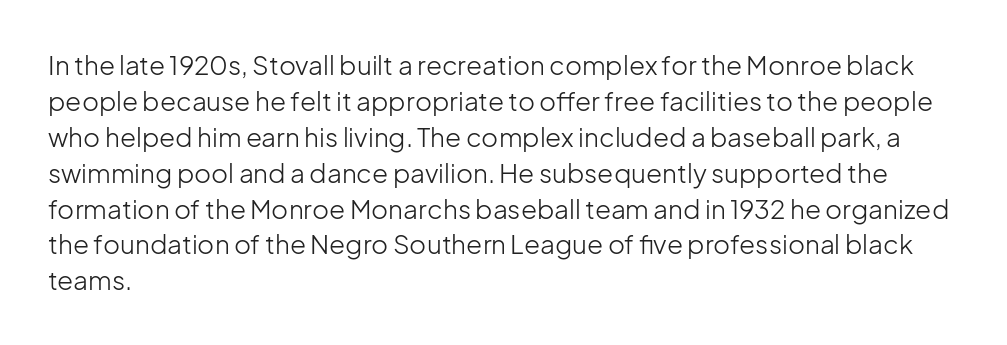
{"italic": "no", "bold": "no", "underline": "no", "align": "left", "line_spacing": "normal", "line_spacing_ratio": 1.38, "letter_spacing": "normal", "letter_spacing_em": 0.0, "glyph_px": 26}
